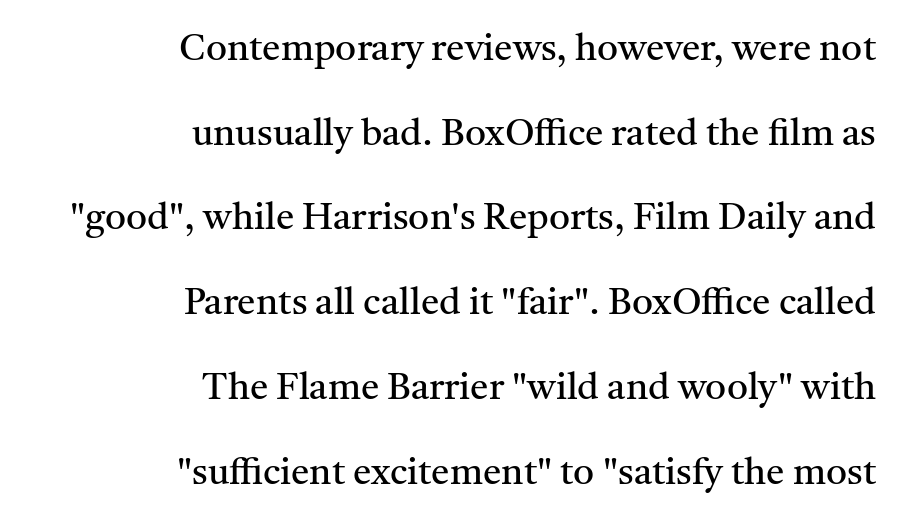
Q: Is the text bold? A: No.
Q: Is the text italic (slanted)? A: No, it is upright.
Q: Is the typeface a serif or a sans-serif typeface? A: Serif.
Q: Is the text underlined? A: No.
Q: How is the paragraph aligned? A: Right-aligned.
Q: Is the spacing between letters normal or unusually wide? A: Normal.
Q: Is the spacing between lines tight, normal or loose? A: Loose.
Q: Width (condensed, normal, or wide)? A: Normal.
Q: Stroke contrast? A: Medium.
Q: x-height? A: Medium.
Q: Monospaced? A: No.
